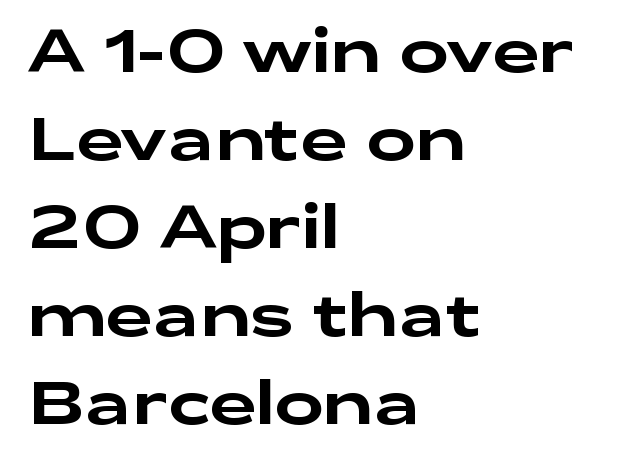
The image shows 59 px wide sans-serif type, upright; set left-aligned, normal line spacing (1.49x), normal letter spacing, not underlined; low stroke contrast and a medium x-height.
